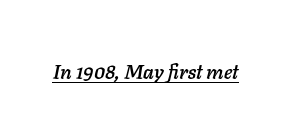
The image shows 20 px text type, italic (leaning right); set normal letter spacing, underlined.
